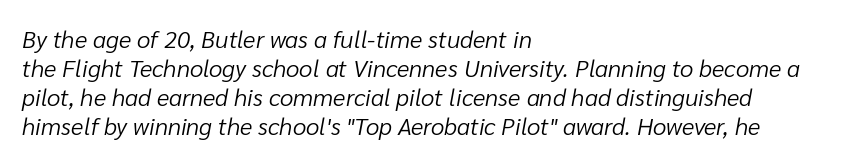
There is no visible air inserted between adjacent glyphs. No letter is thick-stroked: the sample isn't bold. The zone under the glyphs is completely vacant. Designer's note — italics engaged.
